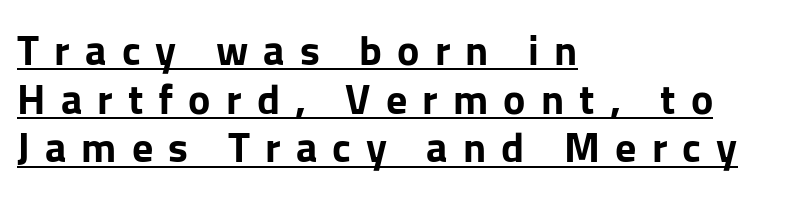
{"serif": "no", "italic": "no", "bold": "yes", "weight": "bold", "width": "normal", "stroke_contrast": "low", "x_height": "medium", "monospaced": "no", "underline": "yes", "align": "left", "line_spacing_ratio": 1.16, "letter_spacing": "wide", "letter_spacing_em": 0.36, "glyph_px": 42}
